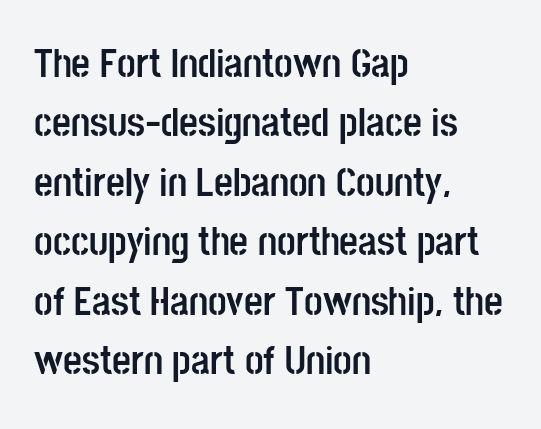
Caption: multi-line text, flush left, ragged right. A typesetter would call this leading conventional body-copy spacing. Serifs: no, the terminals of the letterforms are clean. Inter-character spacing is left at the font's built-in metrics. Honestly, there is no underline to notice here at all.
